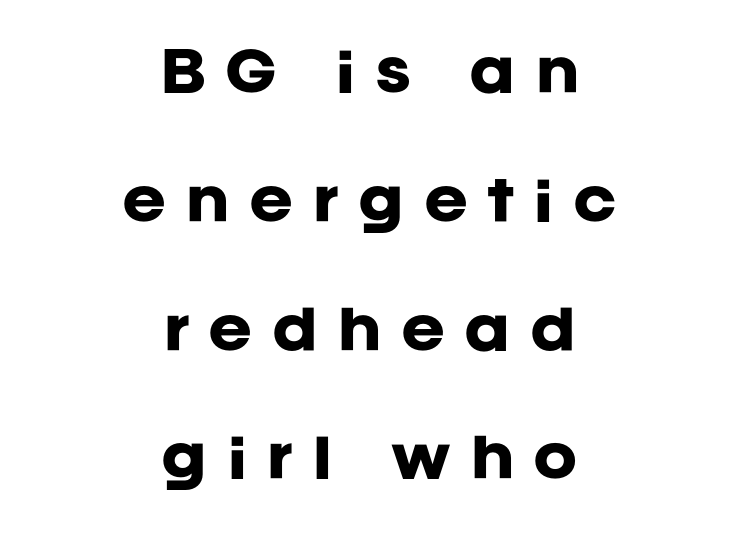
{"serif": "no", "italic": "no", "bold": "yes", "weight": "heavy", "width": "normal", "stroke_contrast": "low", "x_height": "large", "monospaced": "no", "underline": "no", "align": "center", "line_spacing": "loose", "line_spacing_ratio": 2.43, "letter_spacing": "wide", "letter_spacing_em": 0.36, "glyph_px": 53}
